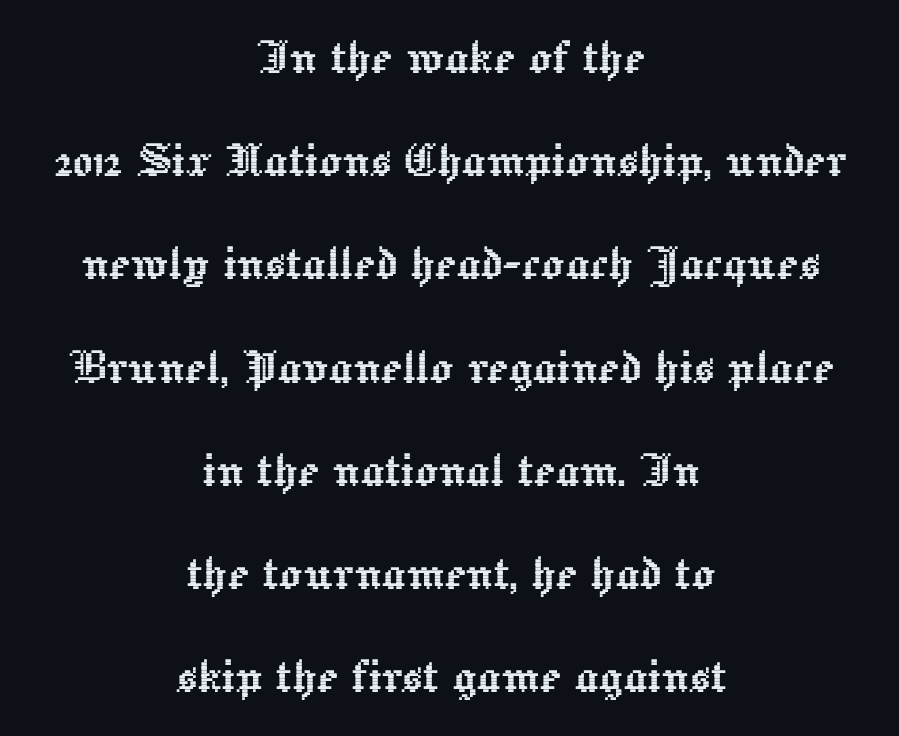
Both edges are ragged and mirror each other, which tells us the setting is centered. Is this a fixed-width face? No — the glyphs have proportional, varying widths. Italic? Not at all — the glyphs are vertical. Caption: standard tracking, unaltered. Type without underlining.
